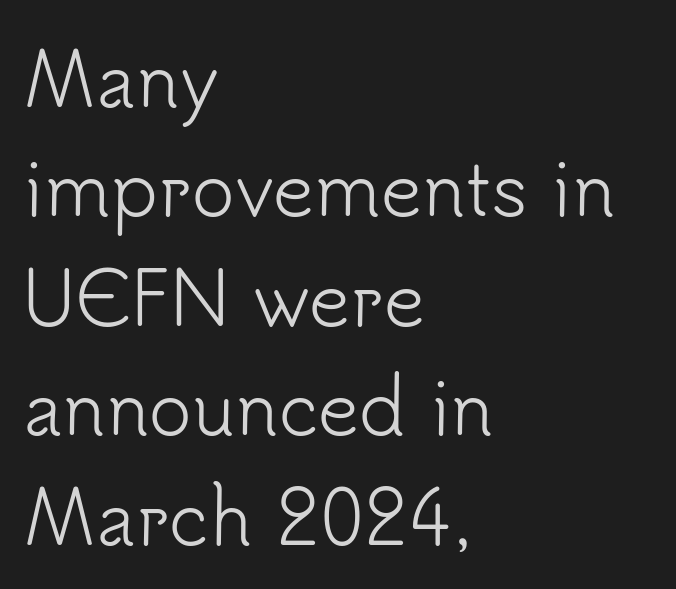
Q: Is the text bold? A: No.
Q: Is the text italic (slanted)? A: No, it is upright.
Q: Is the typeface a serif or a sans-serif typeface? A: Sans-serif.
Q: Is the text underlined? A: No.
Q: How is the paragraph aligned? A: Left-aligned.
Q: Is the spacing between letters normal or unusually wide? A: Normal.
Q: Is the spacing between lines tight, normal or loose? A: Normal.
Q: Width (condensed, normal, or wide)? A: Normal.
Q: Stroke contrast? A: Low.
Q: x-height? A: Small.
Q: Monospaced? A: No.
